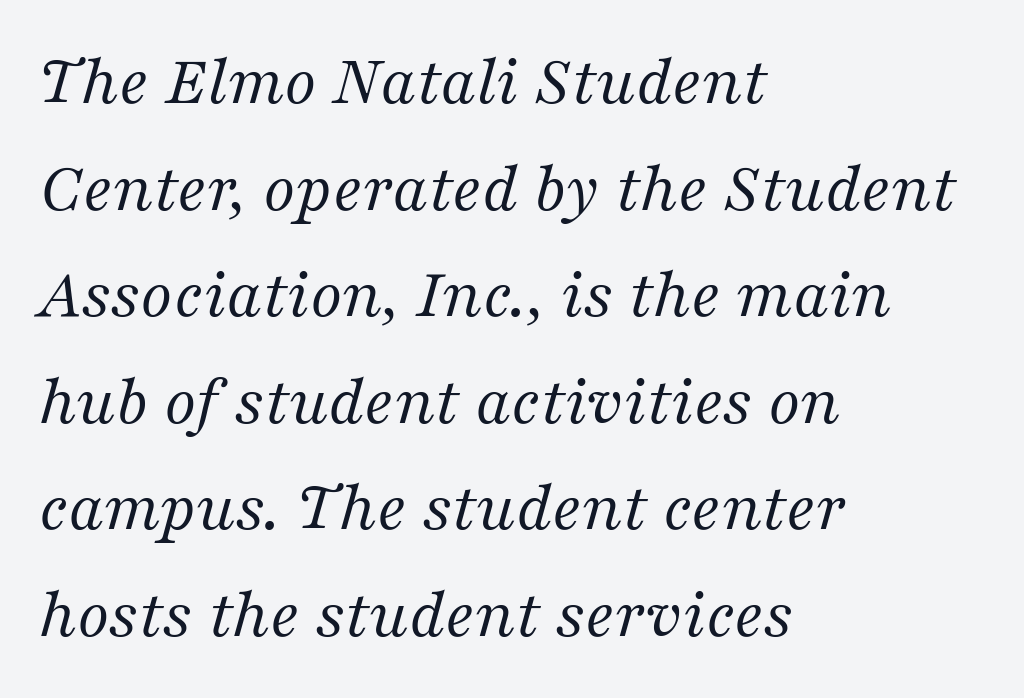
Do the characters align in a grid? No, the font is proportional. You could call the tracking neutral — neither tight nor loose. All the whitespace from short lines collects on the right. The passage shown stacks its lines at a standard gap. Italic? Definitely — the glyphs are oblique.
